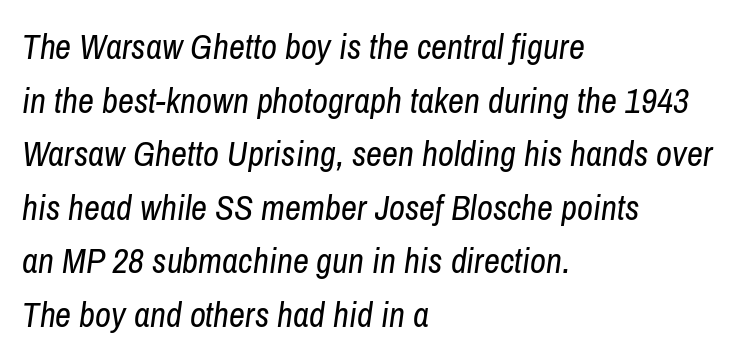
The image shows 35 px regular-weight, condensed type, italic (leaning right); set left-aligned, normal line spacing (1.53x), normal letter spacing, not underlined; low stroke contrast and a medium x-height.
